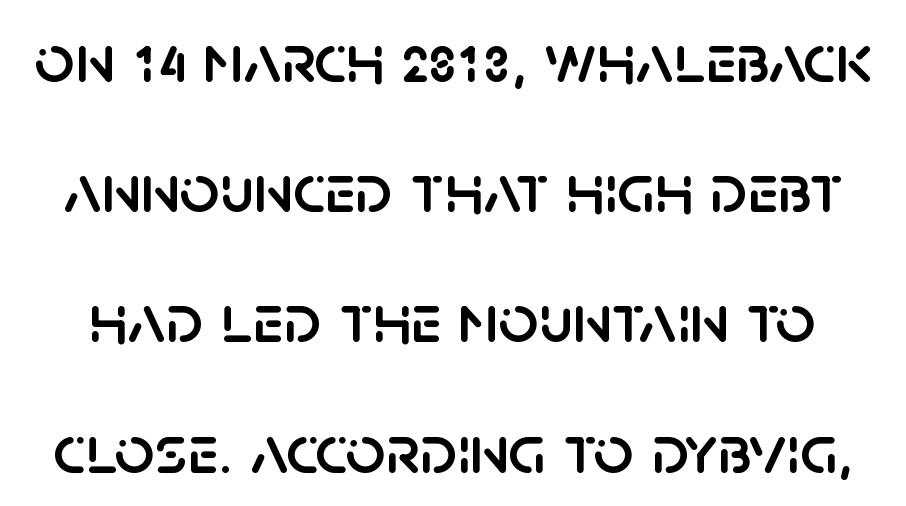
The image shows 70 px sans-serif type, upright; set line spacing 1.86x, normal letter spacing, not underlined; low stroke contrast and a large x-height.
